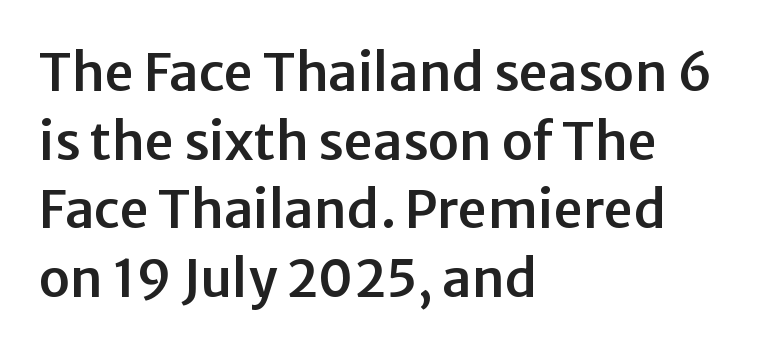
Honestly, there is no underline to notice here at all. Note: no serifs on the glyphs. Notice how the stems are strictly vertical — no italics here. Does the copy run flush right? No — it runs flush left.
